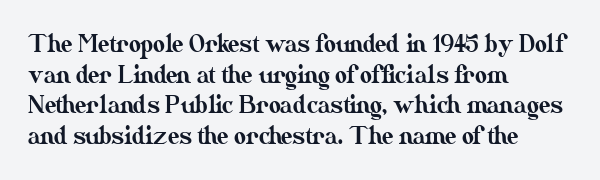
A typesetter would call this leading conventional body-copy spacing. No italicization has been applied; the sample stays upright. Tracking value appears to be zero — textbook default spacing. Short and long lines alike share a common starting point at left. Decoration check: the copy has no underline.
